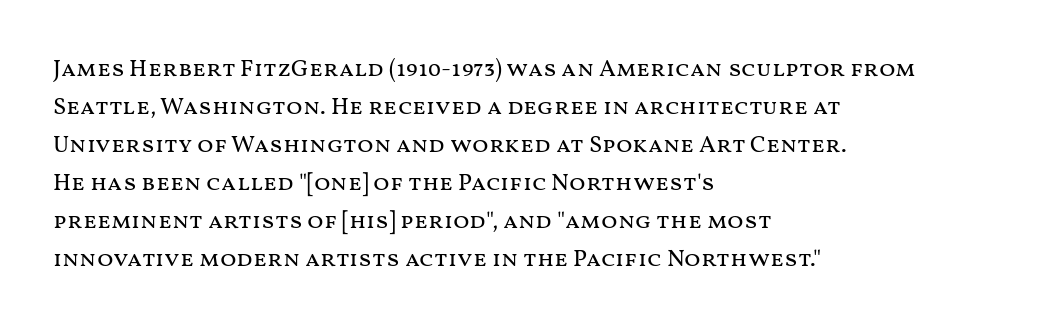
{"italic": "no", "bold": "no", "underline": "no", "align": "left", "line_spacing": "normal", "line_spacing_ratio": 1.58, "letter_spacing": "normal", "letter_spacing_em": 0.0, "glyph_px": 24}
